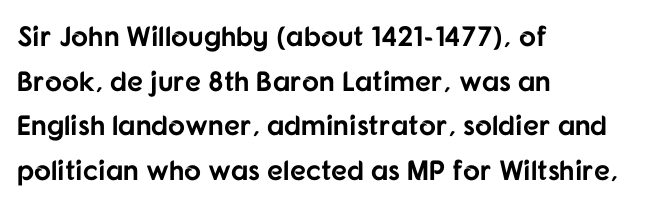
The image shows 28 px bold sans-serif type, upright; set left-aligned, normal line spacing (1.59x), normal letter spacing, not underlined; low stroke contrast and a medium x-height.
